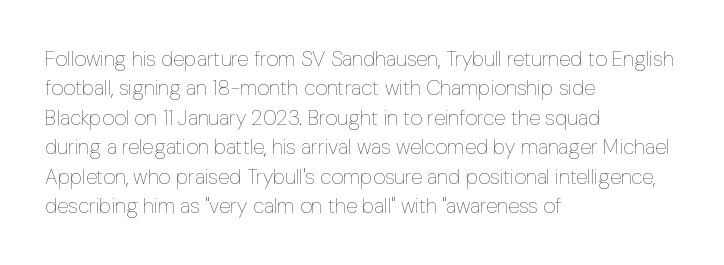
Q: Is the text bold? A: No.
Q: Is the text italic (slanted)? A: No, it is upright.
Q: Is the text underlined? A: No.
Q: How is the paragraph aligned? A: Left-aligned.
Q: Is the spacing between letters normal or unusually wide? A: Normal.
Q: Is the spacing between lines tight, normal or loose? A: Normal.
